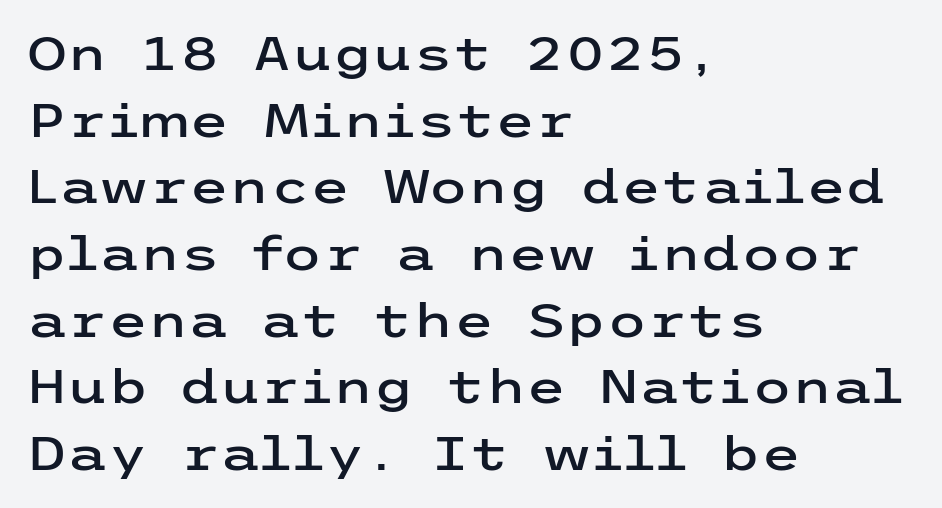
Q: Is the text italic (slanted)? A: No, it is upright.
Q: Is the typeface a serif or a sans-serif typeface? A: Sans-serif.
Q: Is the text underlined? A: No.
Q: How is the paragraph aligned? A: Left-aligned.
Q: Is the spacing between letters normal or unusually wide? A: Normal.
Q: Is the spacing between lines tight, normal or loose? A: Normal.
Q: Width (condensed, normal, or wide)? A: Wide.
Q: Stroke contrast? A: Low.
Q: x-height? A: Medium.
